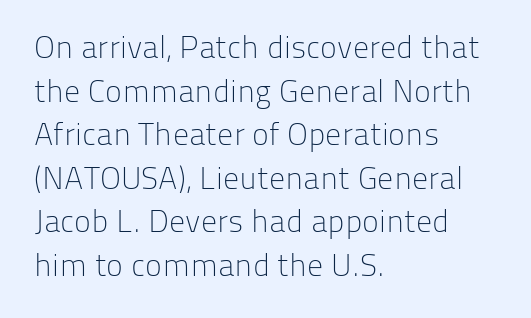
Looks like regular typesetting: each glyph gets only the width it needs. The lines in this sample share a left origin and differ only in where they stop. Is there much room between lines? A standard amount, neither cramped nor airy. Descender tails drop into unmarked territory. Nothing heavy about these letters — not bold at all.
